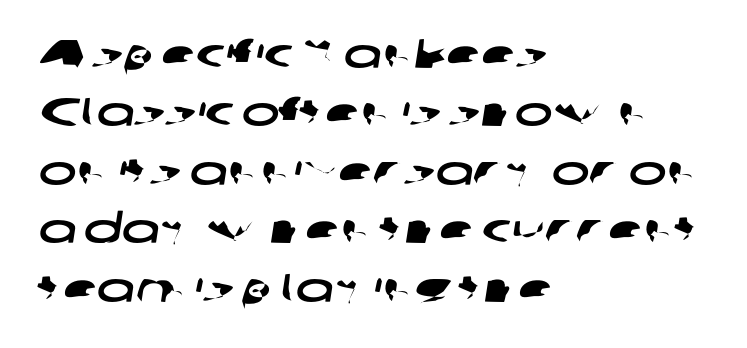
Standard letterfit; no display-style spreading of the glyphs. The rendering uses a moderate line-height, typical for paragraphs. Is the block centered? No — it sits flush against the left margin. Character widths vary here, with narrow letters taking less room than wide ones.
